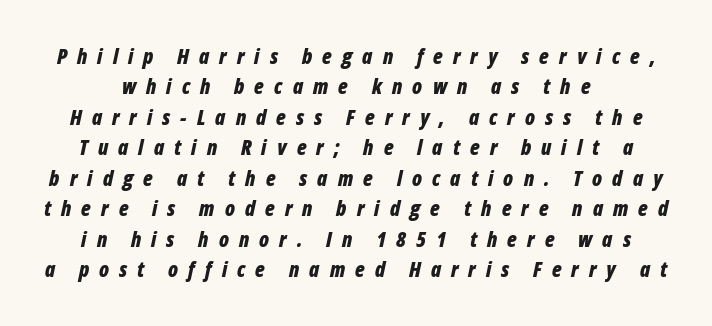
The image shows 21 px bold type, italic (leaning right); set normal line spacing (1.45x), unusually wide letter spacing (+0.48 em), not underlined.
